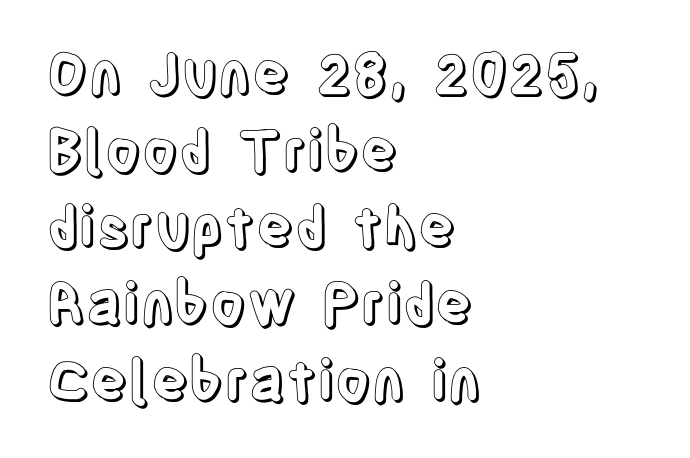
{"italic": "no", "width": "condensed", "x_height": "large", "monospaced": "no", "underline": "no", "align": "left", "line_spacing": "normal", "line_spacing_ratio": 1.37, "letter_spacing": "normal", "letter_spacing_em": 0.0, "glyph_px": 56}
